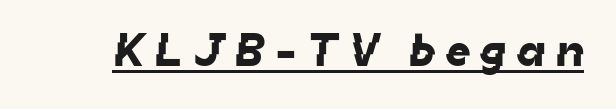
The face used here is proportionally spaced, like ordinary book or web type. The face used here appears with an underline applied. Words appear elongated and porous because spacing is wide. This sample uses a sans-serif face.
